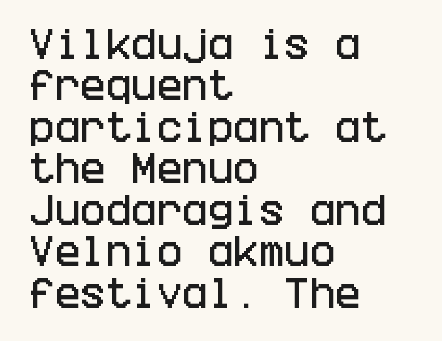
Q: Is the text italic (slanted)? A: No, it is upright.
Q: Is the typeface a serif or a sans-serif typeface? A: Sans-serif.
Q: Is the text underlined? A: No.
Q: How is the paragraph aligned? A: Left-aligned.
Q: Is the spacing between letters normal or unusually wide? A: Normal.
Q: Width (condensed, normal, or wide)? A: Condensed.
Q: Stroke contrast? A: Low.
Q: x-height? A: Large.
